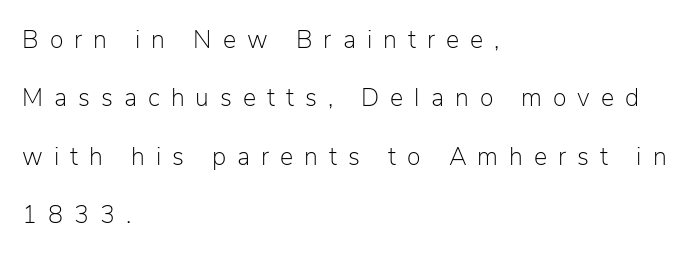
Q: Is the text bold? A: No.
Q: Is the text italic (slanted)? A: No, it is upright.
Q: Is the text underlined? A: No.
Q: How is the paragraph aligned? A: Left-aligned.
Q: Is the spacing between letters normal or unusually wide? A: Unusually wide.
Q: Is the spacing between lines tight, normal or loose? A: Loose.
